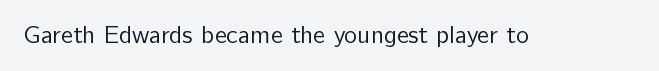
The rendering keeps characters at their native spacing. The font sits on the lighter half of the weight spectrum, regular included. Quick note: underline off. Is there any slant? The stems are plumb.
